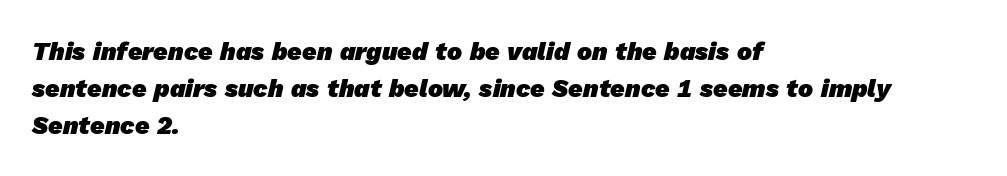
Weight: bold. Layout note: lines flush left. Summary of vertical rhythm: regular, with standard interline spacing. Plain, unruled lines of type. In terms of letterspacing, this is plain default setting.
